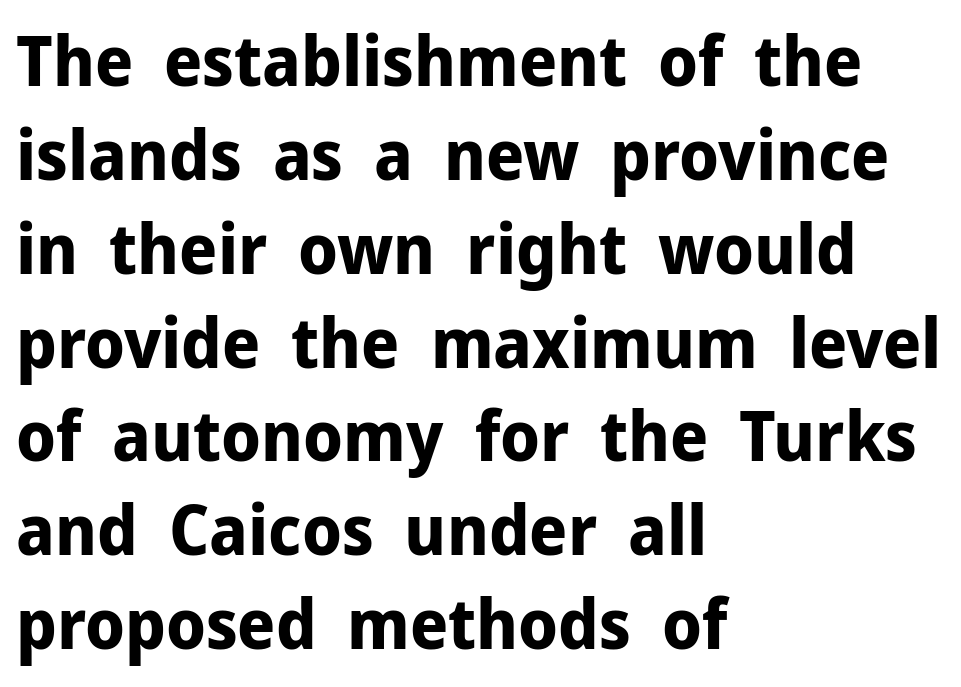
Q: Is the text bold? A: Yes.
Q: Is the text italic (slanted)? A: No, it is upright.
Q: Is the typeface a serif or a sans-serif typeface? A: Sans-serif.
Q: Is the text underlined? A: No.
Q: How is the paragraph aligned? A: Left-aligned.
Q: Is the spacing between letters normal or unusually wide? A: Normal.
Q: Is the spacing between lines tight, normal or loose? A: Normal.
Q: Width (condensed, normal, or wide)? A: Normal.
Q: Stroke contrast? A: Low.
Q: x-height? A: Medium.
Q: Monospaced? A: No.
